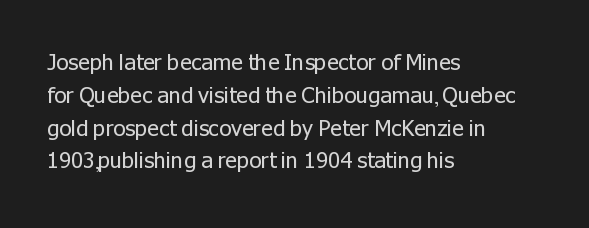
{"italic": "no", "bold": "no", "underline": "no", "align": "left", "line_spacing": "normal", "line_spacing_ratio": 1.49, "letter_spacing": "normal", "letter_spacing_em": 0.0, "glyph_px": 22}
